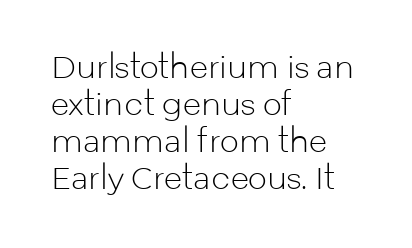
The image shows 30 px light sans-serif type, upright; set left-aligned, line spacing 1.23x, normal letter spacing, not underlined; low stroke contrast and a medium x-height.
